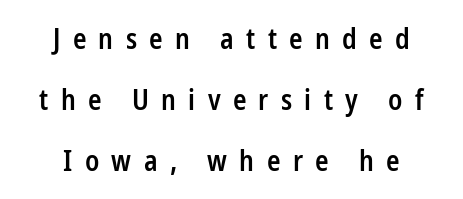
The image shows 28 px semibold, condensed sans-serif type, upright; set centered, loose line spacing (2.17x), unusually wide letter spacing (+0.44 em), not underlined; low stroke contrast and a medium x-height.
